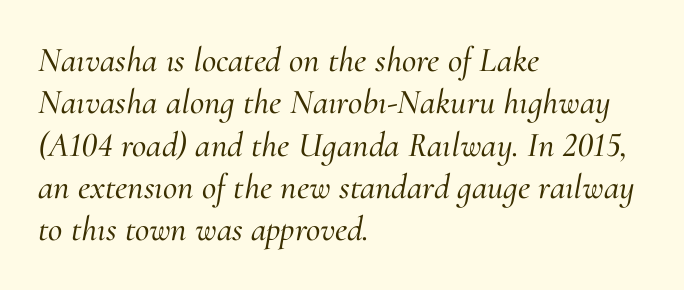
Students, note that the glyphs here touch the page at normal intervals. Check under the words: just untouched page. This sample is left-justified, so line endings fall wherever the words run out. You can tell from the footed stems that serif type was used.
